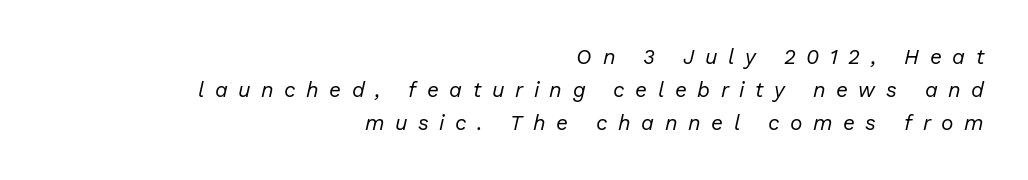
Looking at the ascenders, they clearly lean. Vertical spacing — default. Layout note: lines flush right. Does extra space separate the letters? Yes, quite a lot of it. Nobody drew a line under any word here.
